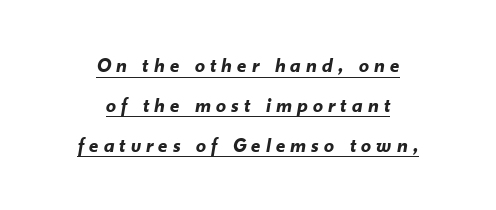
{"italic": "yes", "lean": "right", "slant_degrees": 10, "bold": "yes", "underline": "yes", "align": "center", "line_spacing": "loose", "line_spacing_ratio": 1.99, "letter_spacing": "wide", "letter_spacing_em": 0.26, "glyph_px": 20}
